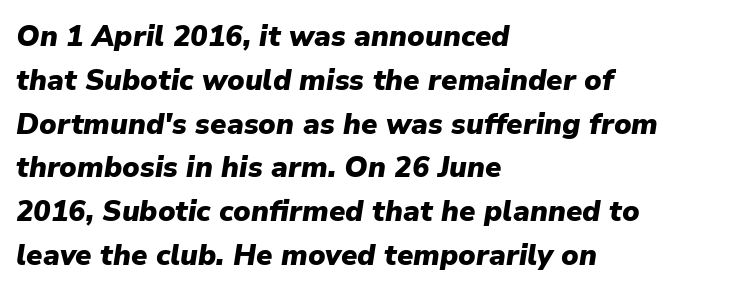
The image shows 29 px heavy type, italic (leaning right); set left-aligned, normal line spacing (1.51x), normal letter spacing, not underlined; low stroke contrast and a medium x-height.
